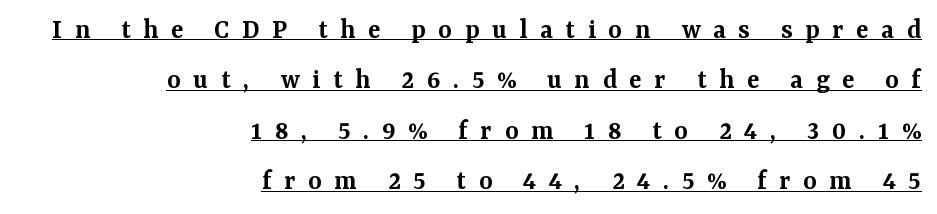
The image shows 29 px semibold serif type, upright; set right-aligned, line spacing 1.74x, unusually wide letter spacing (+0.43 em), underlined; medium stroke contrast and a medium x-height.
